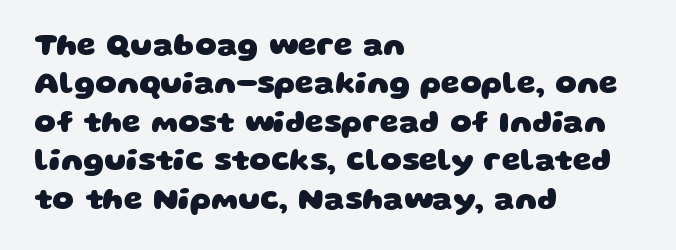
The image shows 30 px heavy, wide sans-serif type; set left-aligned, normal line spacing (1.28x), normal letter spacing, not underlined; low stroke contrast and a large x-height.
